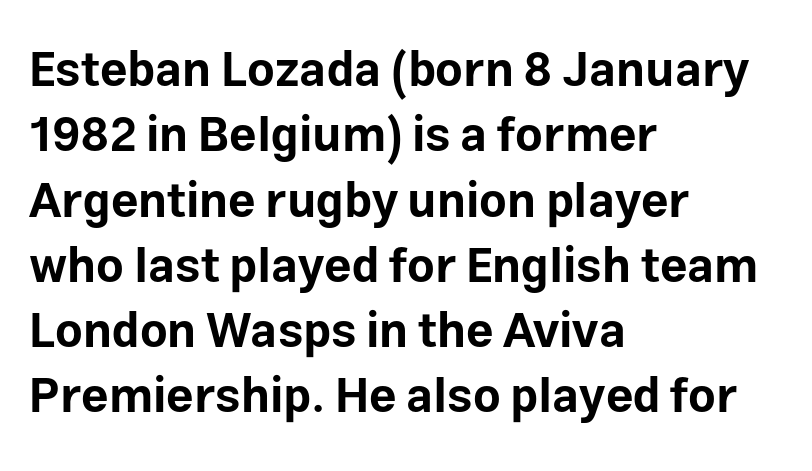
This sample has the flowing, uneven cadence of proportional lettering. Look at the stroke-to-counter ratio: heavy, a bold. A student would call this left alignment; a typographer would say flush left, rag right. Stroke terminals: plain, sans-serif. Compared with typical body copy, the letter spacing here is the same. The axis of the letterforms is exactly vertical.
